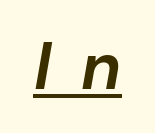
Between one letter and the next there's a generous, obvious gap. The sample's only ornament is a line tracing under the words. Looks like regular typesetting: each glyph gets only the width it needs. Italic: yes, the glyphs are oblique. The font is running at its bold setting.
